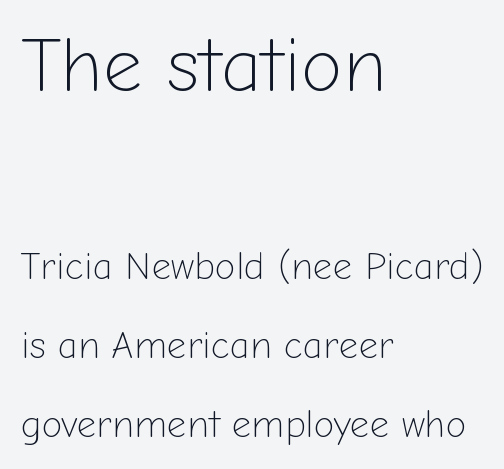
The image shows 77 px light sans-serif type, upright; set left-aligned, loose line spacing (2.09x), normal letter spacing, not underlined; the first (top) block is 2.03x larger; low stroke contrast and a medium x-height.
